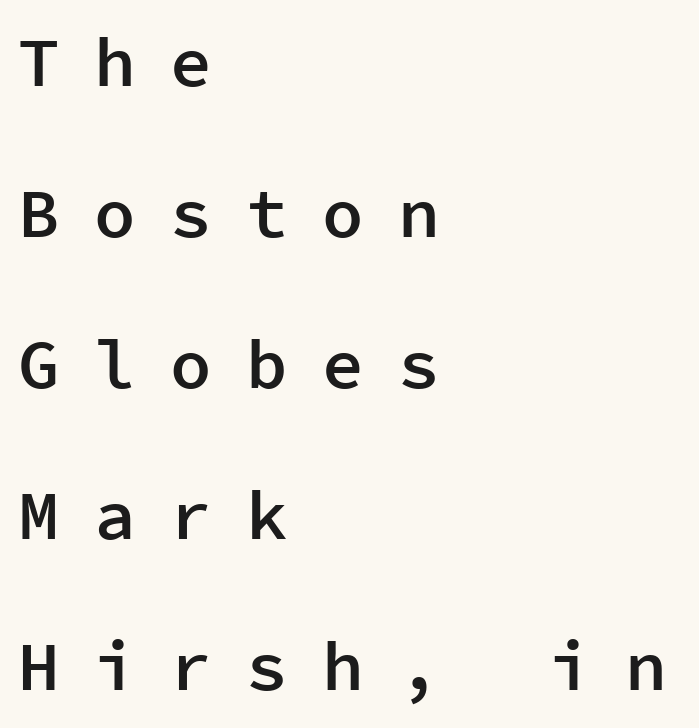
The image shows 69 px semibold sans-serif type, upright, monospaced; set left-aligned, loose line spacing (2.19x), unusually wide letter spacing (+0.5 em), not underlined; low stroke contrast and a medium x-height.
